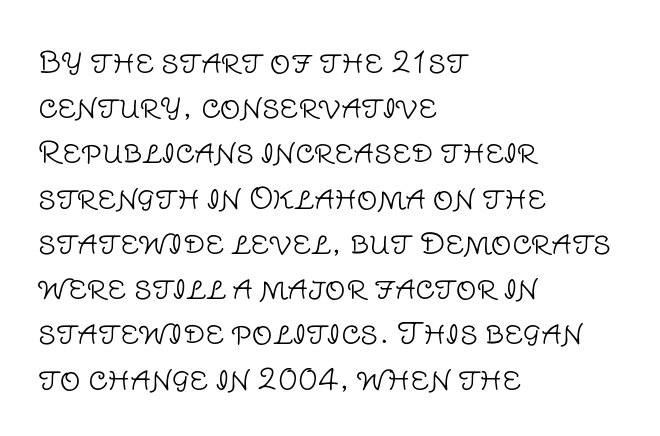
The image shows 29 px light sans-serif type; set left-aligned, normal line spacing (1.56x), normal letter spacing, not underlined; low stroke contrast and a large x-height.
